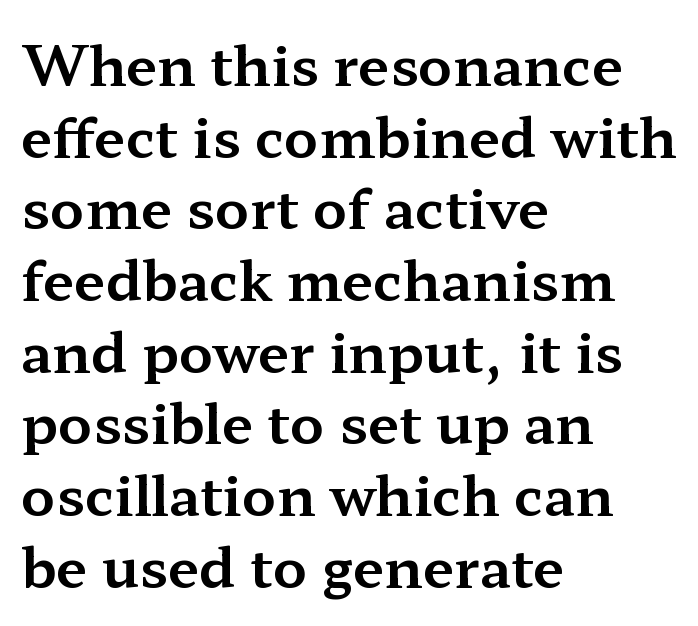
The type is set solid horizontally, with unmodified tracking. Only glyphs here, with clear space below each row. Evenly set lines give the paragraph a standard silhouette. Upright lettering throughout. The font family rendered here belongs to the serif group. Here the designer chose a conventional face with non-uniform glyph widths.
